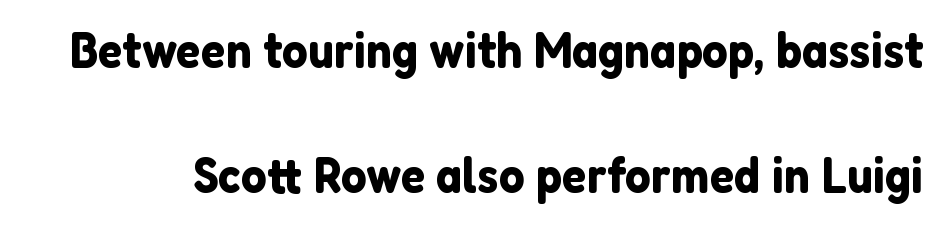
The image shows 51 px sans-serif type, upright; set loose line spacing (2.46x), normal letter spacing, not underlined; low stroke contrast and a medium x-height.
